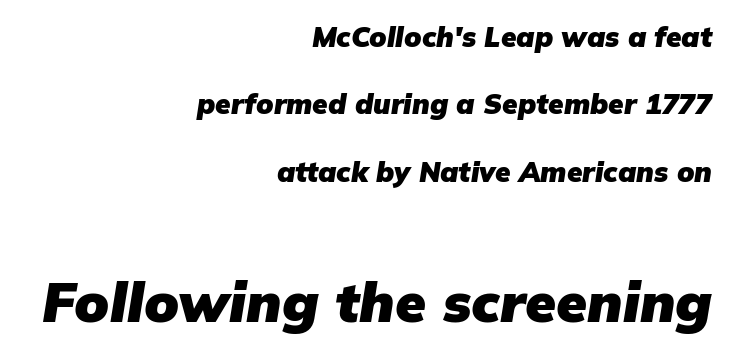
Q: Is the text bold? A: Yes.
Q: Is the text italic (slanted)? A: Yes, it leans right by about 9 degrees.
Q: Is the text underlined? A: No.
Q: How is the paragraph aligned? A: Right-aligned.
Q: Is the spacing between letters normal or unusually wide? A: Normal.
Q: Is the spacing between lines tight, normal or loose? A: Loose.
Q: Which block of text is set in a larger size, the first (top) or the second (bottom)? A: The second (bottom) one.
Q: Width (condensed, normal, or wide)? A: Normal.
Q: Stroke contrast? A: Low.
Q: x-height? A: Medium.
Q: Monospaced? A: No.
